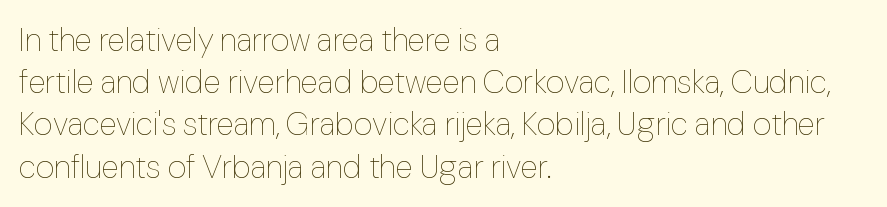
Each letter keeps its own natural width here, so spacing adapts to shape. A clean baseline with only descenders dipping below it. The text block is weighted toward the left margin, trailing off unevenly rightward. The lines sit at an ordinary, default distance from one another.
